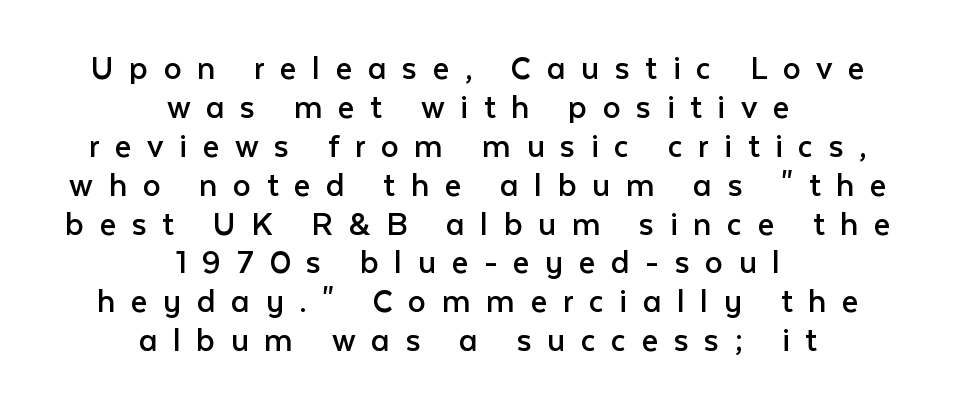
{"serif": "no", "italic": "no", "bold": "no", "weight": "regular", "width": "normal", "stroke_contrast": "low", "x_height": "medium", "monospaced": "no", "underline": "no", "align": "center", "line_spacing": "tight", "line_spacing_ratio": 1.08, "letter_spacing": "wide", "letter_spacing_em": 0.43, "glyph_px": 36}
